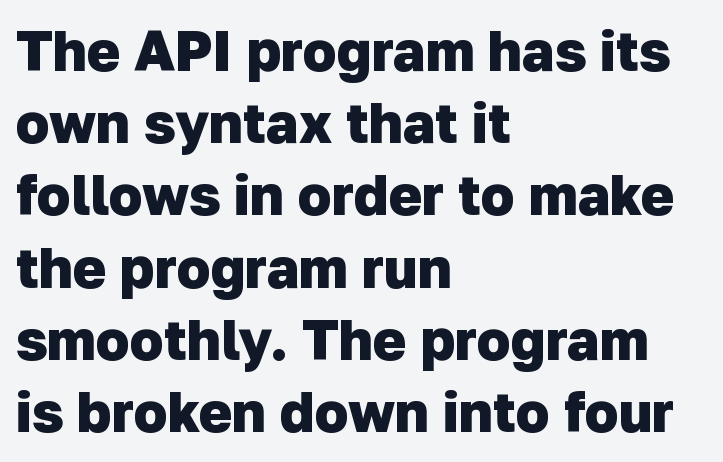
{"serif": "no", "bold": "yes", "weight": "heavy", "width": "normal", "stroke_contrast": "low", "x_height": "medium", "monospaced": "no", "underline": "no", "align": "left", "line_spacing": "normal", "line_spacing_ratio": 1.29, "letter_spacing": "normal", "letter_spacing_em": 0.0, "glyph_px": 56}
